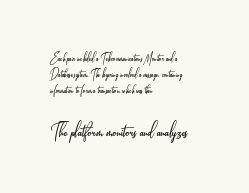
The image shows 25 px text type; set left-aligned, tight line spacing (1.14x), normal letter spacing, not underlined; the second (bottom) block is 1.79x larger.
